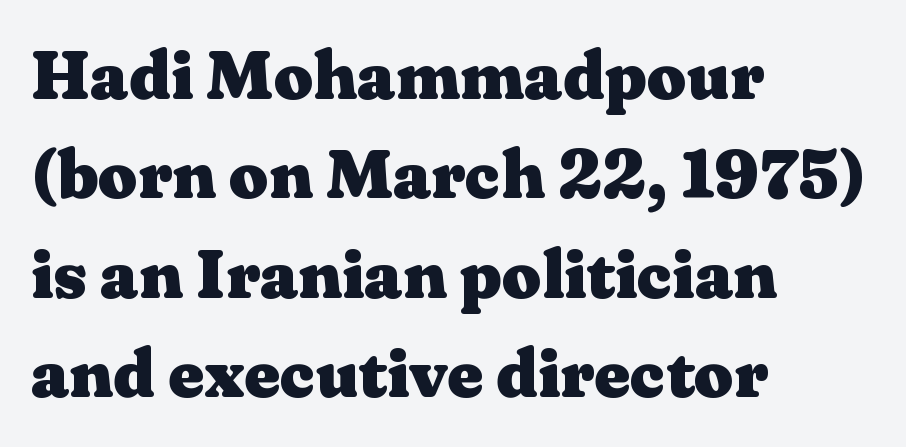
Q: Is the text bold? A: Yes.
Q: Is the text italic (slanted)? A: No, it is upright.
Q: Is the typeface a serif or a sans-serif typeface? A: Serif.
Q: Is the text underlined? A: No.
Q: How is the paragraph aligned? A: Left-aligned.
Q: Is the spacing between letters normal or unusually wide? A: Normal.
Q: Is the spacing between lines tight, normal or loose? A: Normal.
Q: Width (condensed, normal, or wide)? A: Wide.
Q: Stroke contrast? A: Medium.
Q: x-height? A: Medium.
Q: Monospaced? A: No.
